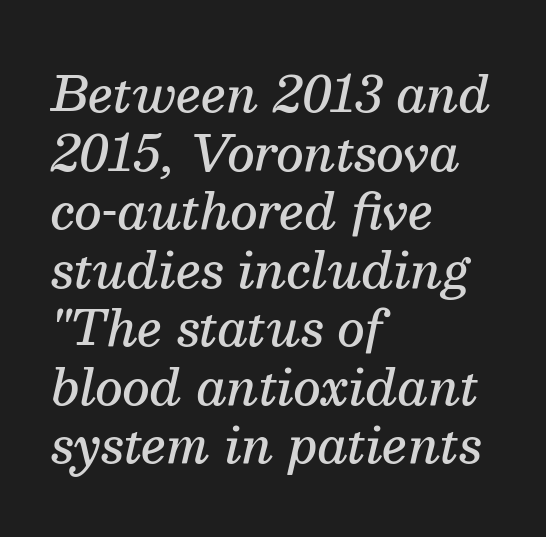
{"serif": "yes", "italic": "yes", "lean": "right", "slant_degrees": 13, "bold": "semi", "weight": "semibold", "width": "normal", "stroke_contrast": "medium", "x_height": "medium", "monospaced": "no", "underline": "no", "align": "left", "line_spacing_ratio": 1.22, "letter_spacing": "normal", "letter_spacing_em": 0.0, "glyph_px": 48}
